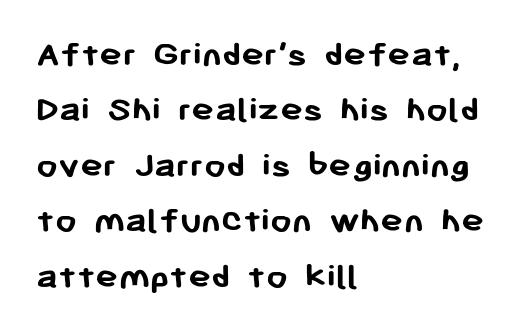
The image shows 38 px semibold sans-serif type, upright; set left-aligned, normal line spacing (1.46x), normal letter spacing, not underlined; low stroke contrast and a medium x-height.
